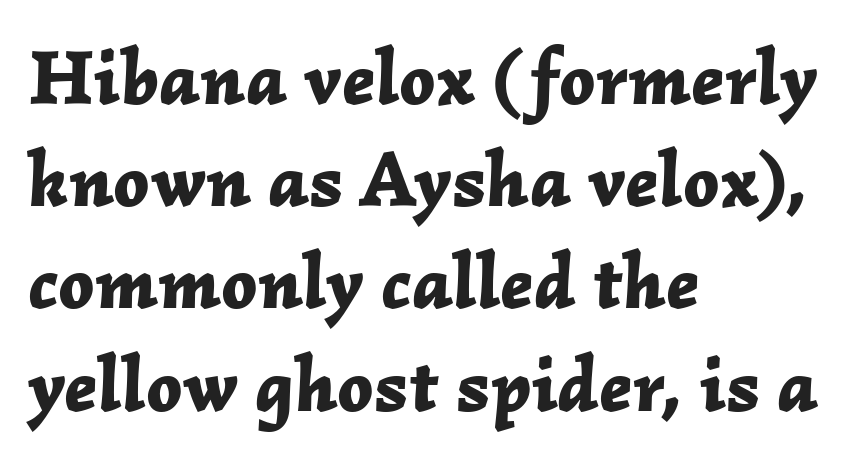
The image shows 78 px bold type, italic (leaning right); set left-aligned, normal line spacing (1.31x), normal letter spacing, not underlined; low stroke contrast and a medium x-height.
